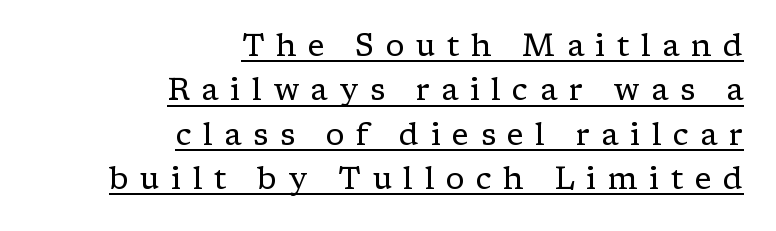
The image shows 31 px regular-weight serif type, upright; set right-aligned, normal line spacing (1.43x), unusually wide letter spacing (+0.37 em), underlined; low stroke contrast and a medium x-height.
